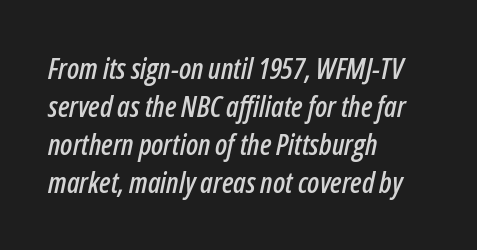
The image shows 29 px condensed type, italic (leaning right); set left-aligned, normal line spacing (1.31x), normal letter spacing, not underlined; low stroke contrast and a medium x-height.
